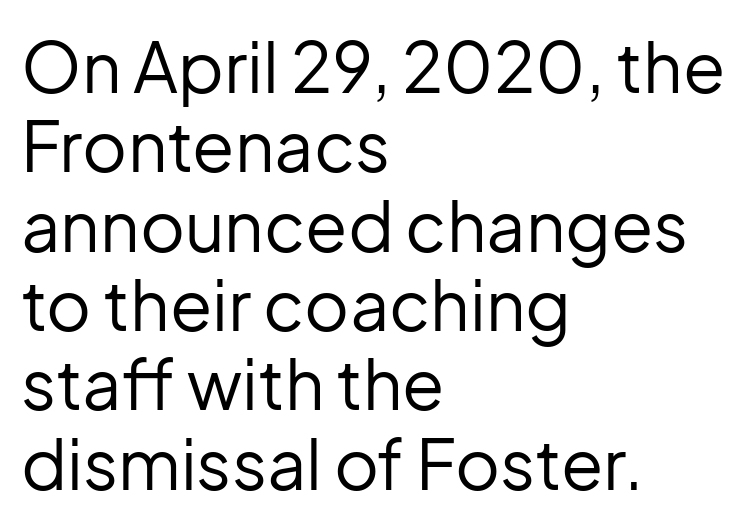
Q: Is the text bold? A: No.
Q: Is the text italic (slanted)? A: No, it is upright.
Q: Is the typeface a serif or a sans-serif typeface? A: Sans-serif.
Q: Is the text underlined? A: No.
Q: How is the paragraph aligned? A: Left-aligned.
Q: Is the spacing between letters normal or unusually wide? A: Normal.
Q: Is the spacing between lines tight, normal or loose? A: Tight.
Q: Width (condensed, normal, or wide)? A: Normal.
Q: Stroke contrast? A: Low.
Q: x-height? A: Medium.
Q: Monospaced? A: No.
